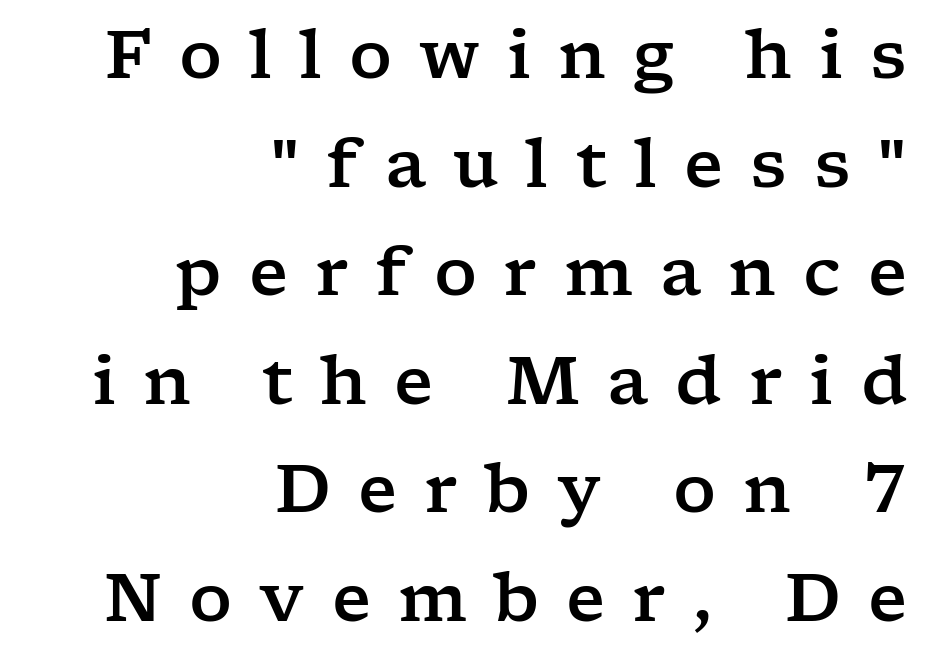
Q: Is the text italic (slanted)? A: No, it is upright.
Q: Is the typeface a serif or a sans-serif typeface? A: Serif.
Q: Is the text underlined? A: No.
Q: How is the paragraph aligned? A: Right-aligned.
Q: Is the spacing between letters normal or unusually wide? A: Unusually wide.
Q: Is the spacing between lines tight, normal or loose? A: Normal.
Q: Width (condensed, normal, or wide)? A: Wide.
Q: Stroke contrast? A: Low.
Q: x-height? A: Medium.
Q: Monospaced? A: No.
